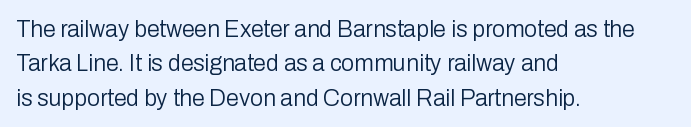
{"italic": "no", "bold": "no", "underline": "no", "align": "left", "line_spacing": "normal", "line_spacing_ratio": 1.5, "letter_spacing": "normal", "letter_spacing_em": 0.0, "glyph_px": 23}
